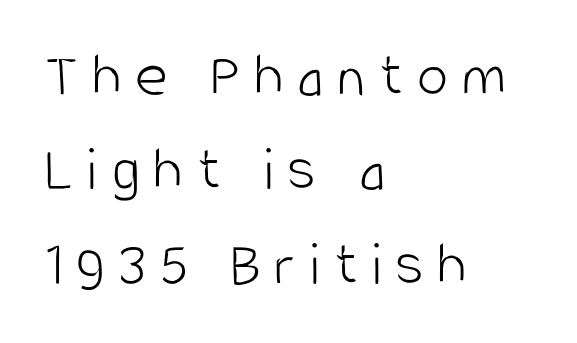
You could not count columns in this text — the font is proportionally spaced. Does the type have serifs? No, each stem ends abruptly. These lines sit exactly where default settings would place them. The paragraph has a hard left edge and a soft right edge.
